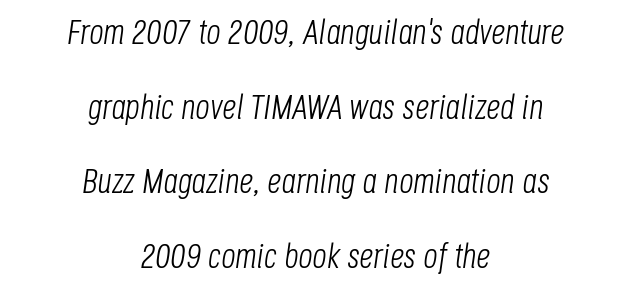
{"italic": "yes", "lean": "right", "slant_degrees": 8, "bold": "no", "weight": "light", "width": "condensed", "stroke_contrast": "low", "x_height": "large", "monospaced": "no", "underline": "no", "align": "center", "line_spacing": "loose", "line_spacing_ratio": 2.13, "letter_spacing": "normal", "letter_spacing_em": 0.0, "glyph_px": 35}
